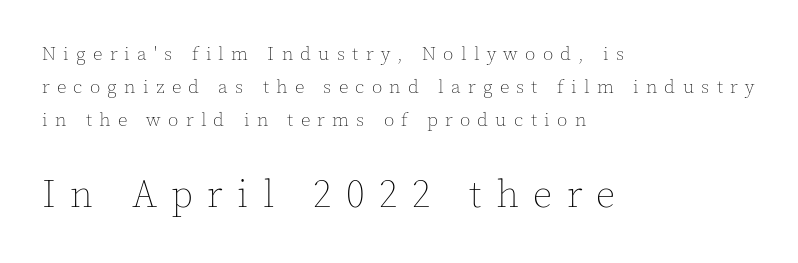
What stands out about the letter spacing? Its width — letters are far apart. Compared with a centered layout, this one pins lines to the left instead. A clean baseline with only descenders dipping below it. Stems here are at most as thick as an everyday book face. Looks like regular typesetting: each glyph gets only the width it needs. Whoever set this made the second block the dominant, larger element.
